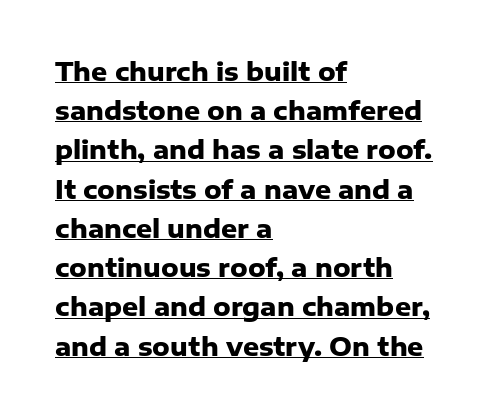
Q: Is the text bold? A: Yes.
Q: Is the text italic (slanted)? A: No, it is upright.
Q: Is the text underlined? A: Yes.
Q: How is the paragraph aligned? A: Left-aligned.
Q: Is the spacing between letters normal or unusually wide? A: Normal.
Q: Is the spacing between lines tight, normal or loose? A: Normal.
